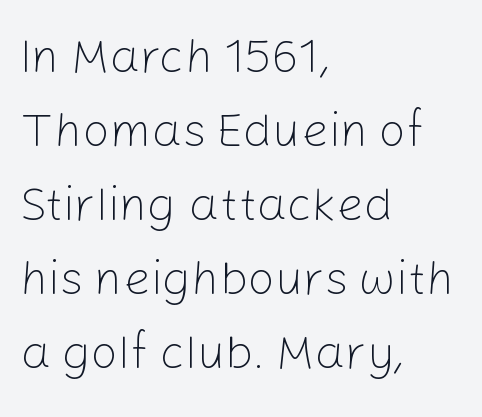
Q: Is the text bold? A: No.
Q: Is the text italic (slanted)? A: No, it is upright.
Q: Is the typeface a serif or a sans-serif typeface? A: Sans-serif.
Q: Is the text underlined? A: No.
Q: How is the paragraph aligned? A: Left-aligned.
Q: Is the spacing between letters normal or unusually wide? A: Normal.
Q: Is the spacing between lines tight, normal or loose? A: Normal.
Q: Width (condensed, normal, or wide)? A: Normal.
Q: Stroke contrast? A: Low.
Q: x-height? A: Medium.
Q: Monospaced? A: No.
